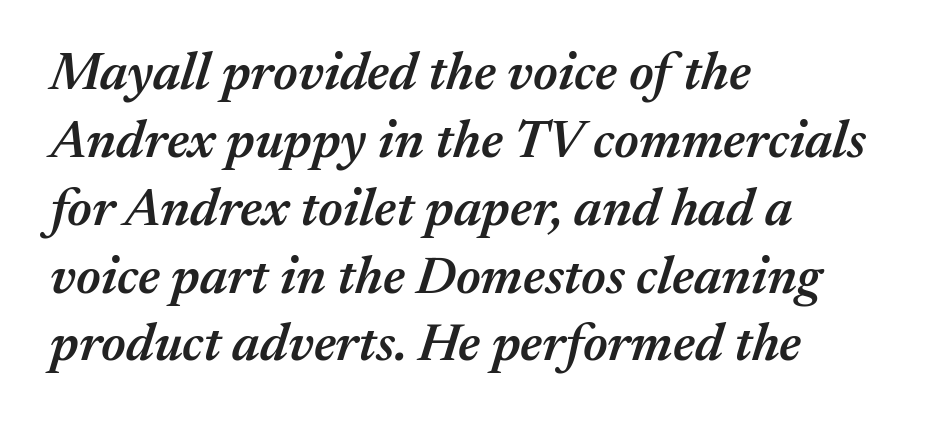
{"italic": "yes", "lean": "right", "slant_degrees": 17, "bold": "semi", "weight": "semibold", "width": "normal", "stroke_contrast": "medium", "x_height": "medium", "monospaced": "no", "underline": "no", "align": "left", "line_spacing": "normal", "line_spacing_ratio": 1.28, "letter_spacing": "normal", "letter_spacing_em": 0.0, "glyph_px": 53}
